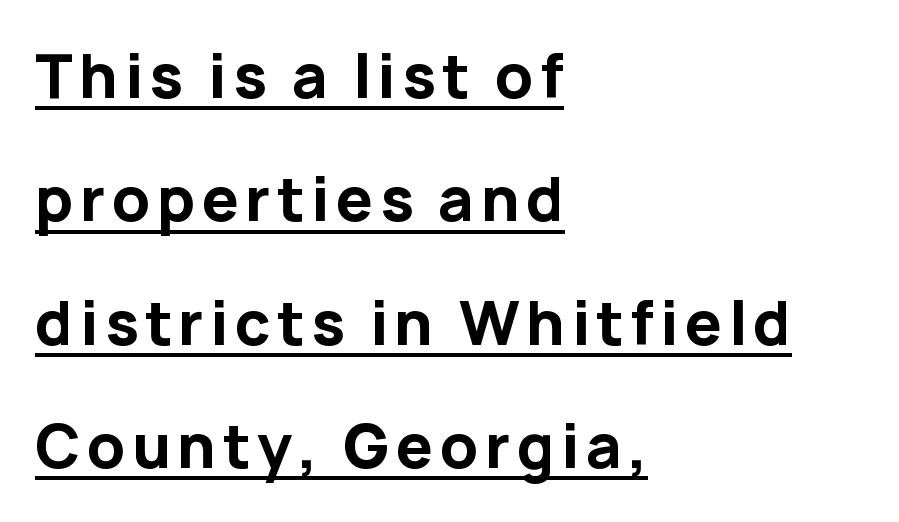
{"serif": "no", "italic": "no", "bold": "yes", "weight": "bold", "width": "normal", "stroke_contrast": "low", "x_height": "medium", "monospaced": "no", "underline": "yes", "align": "left", "line_spacing": "loose", "line_spacing_ratio": 2.09, "glyph_px": 59}
